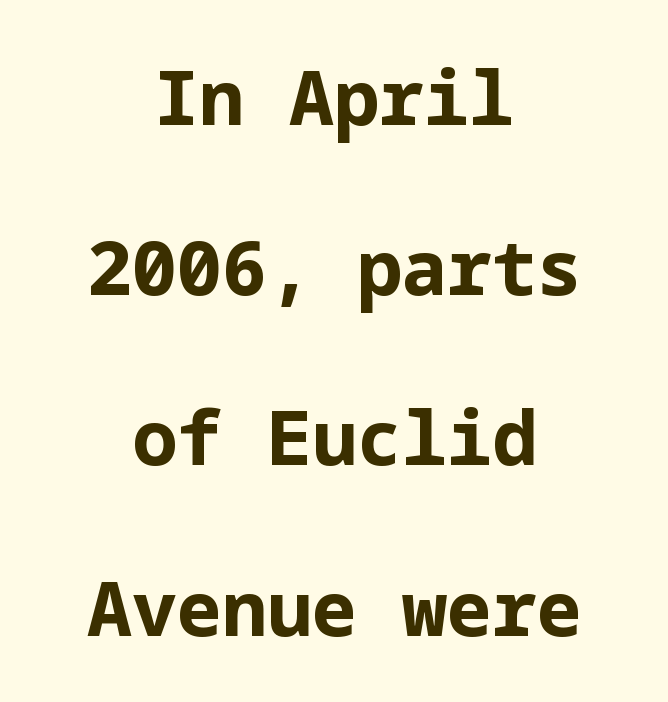
The image shows 75 px bold sans-serif type, upright; set centered, loose line spacing (2.27x), normal letter spacing, not underlined; low stroke contrast and a medium x-height.
